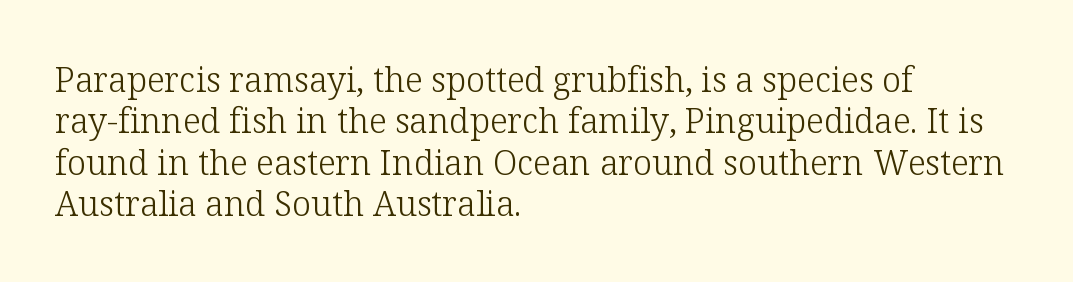
The image shows 34 px light serif type, upright; set left-aligned, line spacing 1.22x, normal letter spacing, not underlined; low stroke contrast and a medium x-height.
